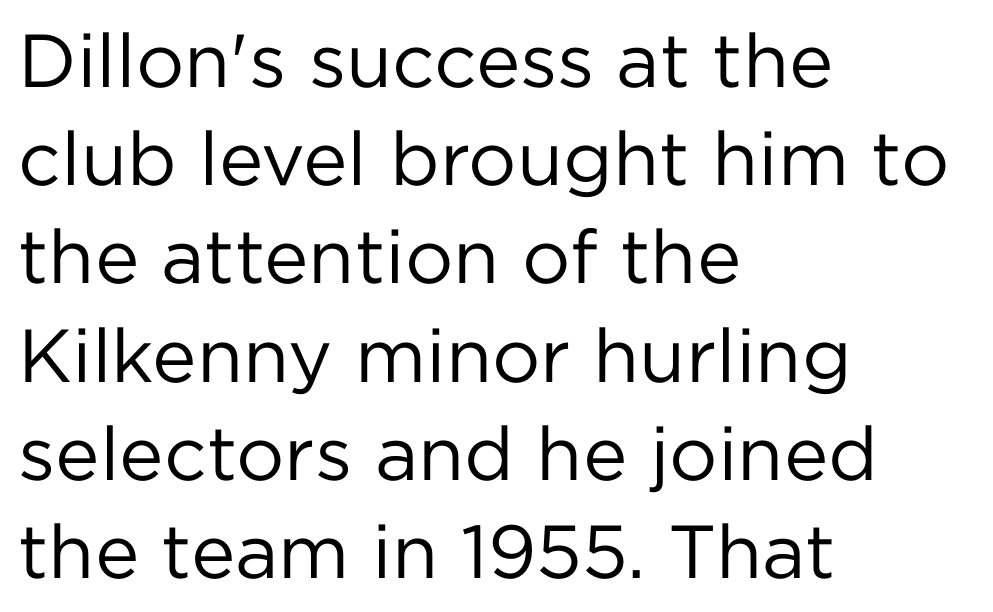
The face used here is proportionally spaced, like ordinary book or web type. Tracking here is standard; glyphs follow each other at the usual distance. Stems and bowls with no extra thickness — not bold. This block has exactly the height ordinary leading produces. The passage shown is not underscored anywhere.
